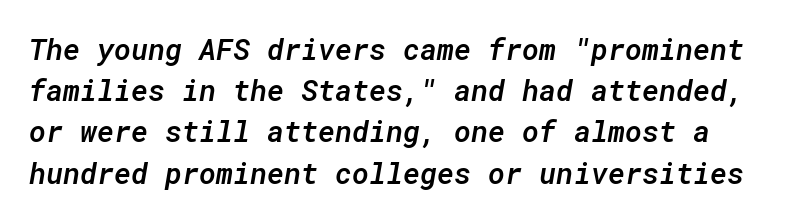
The image shows 29 px semibold type, italic (leaning right), monospaced; set normal line spacing (1.42x), normal letter spacing, not underlined; low stroke contrast and a medium x-height.
